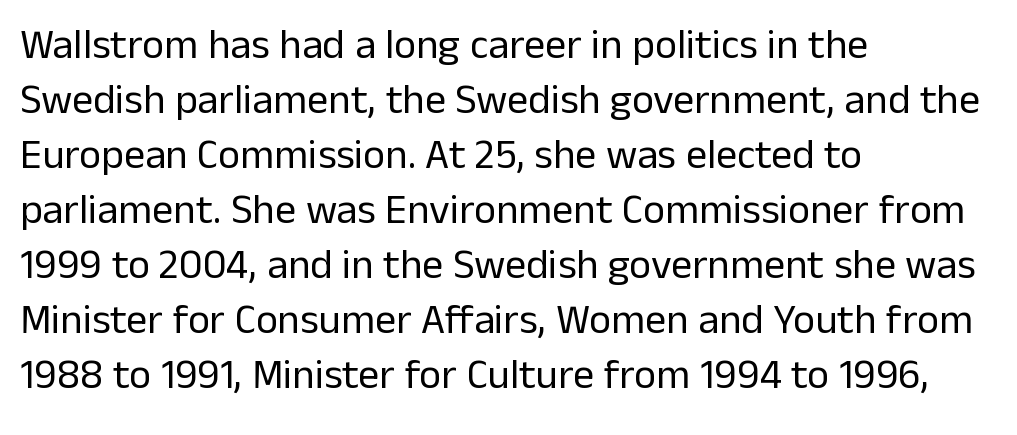
The image shows 42 px regular-weight sans-serif type, upright; set left-aligned, normal line spacing (1.31x), normal letter spacing, not underlined; low stroke contrast and a medium x-height.
